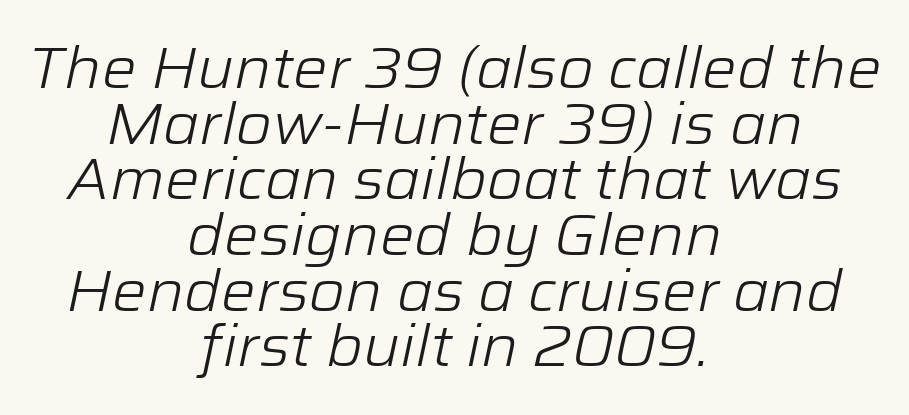
Q: Is the text bold? A: No.
Q: Is the text italic (slanted)? A: Yes, it leans right by about 12 degrees.
Q: Is the text underlined? A: No.
Q: How is the paragraph aligned? A: Centered.
Q: Is the spacing between letters normal or unusually wide? A: Normal.
Q: Is the spacing between lines tight, normal or loose? A: Tight.
Q: Width (condensed, normal, or wide)? A: Normal.
Q: Stroke contrast? A: Low.
Q: x-height? A: Medium.
Q: Monospaced? A: No.
